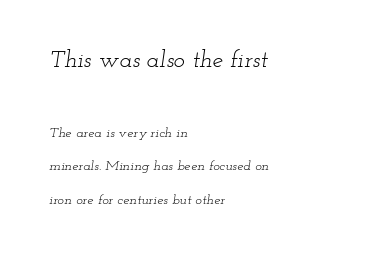
Q: Is the text bold? A: No.
Q: Is the text italic (slanted)? A: Yes, it leans right by about 12 degrees.
Q: Is the text underlined? A: No.
Q: How is the paragraph aligned? A: Left-aligned.
Q: Is the spacing between letters normal or unusually wide? A: Normal.
Q: Is the spacing between lines tight, normal or loose? A: Loose.
Q: Which block of text is set in a larger size, the first (top) or the second (bottom)? A: The first (top) one.
